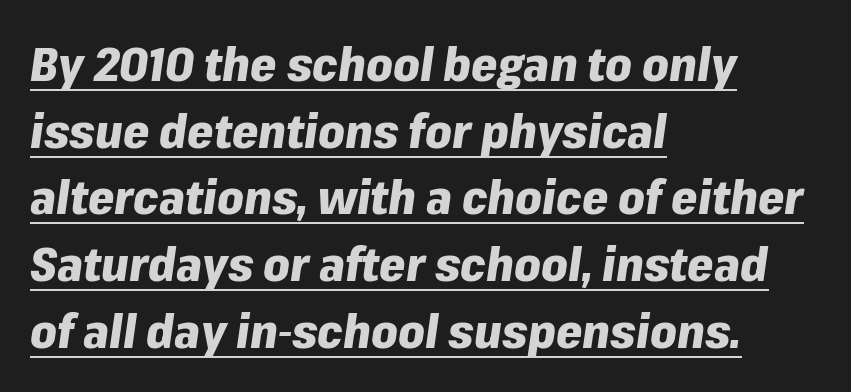
{"italic": "yes", "lean": "right", "slant_degrees": 8, "bold": "yes", "weight": "heavy", "width": "normal", "stroke_contrast": "low", "x_height": "medium", "monospaced": "no", "underline": "yes", "align": "left", "line_spacing": "normal", "line_spacing_ratio": 1.42, "letter_spacing": "normal", "letter_spacing_em": 0.0, "glyph_px": 47}
